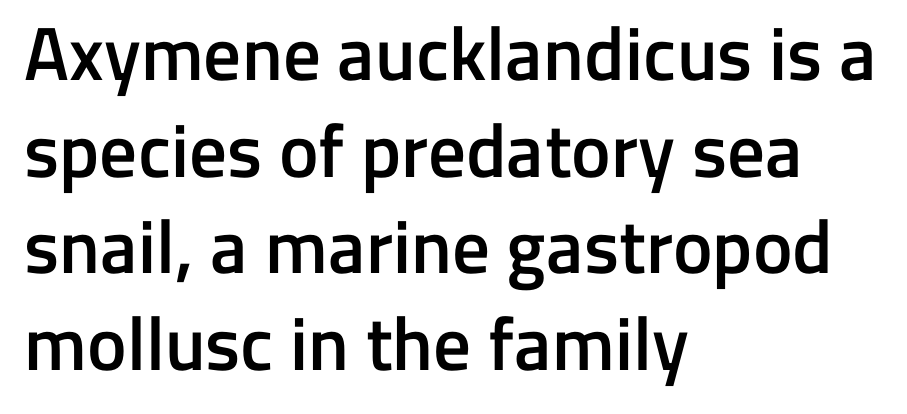
In terms of leading, this rendering sits right in the middle. Typesetter's note: demi weight, one step under bold. The letters advance in unequal steps, a hallmark of proportional type. Unlike a traditional serif, this face leaves its strokes unadorned. Look at the tracking — it's just the regular setting, nothing added.
